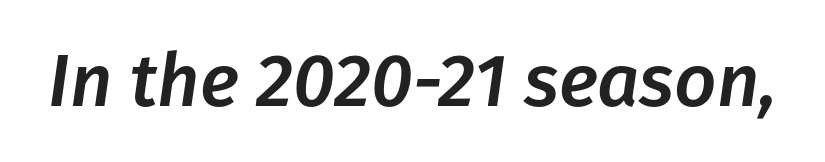
These lines keep a tight, regular rhythm from letter to letter. The letters advance in unequal steps, a hallmark of proportional type. Tall strokes in this sample are angled rather than plumb. Unmarked baselines from the first word to the last.
